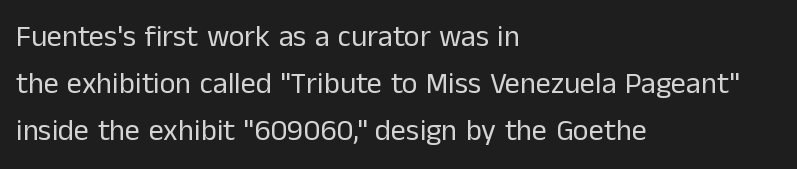
{"serif": "no", "italic": "no", "bold": "no", "weight": "regular", "width": "normal", "stroke_contrast": "low", "x_height": "medium", "monospaced": "no", "underline": "no", "align": "left", "line_spacing": "normal", "line_spacing_ratio": 1.56, "letter_spacing": "normal", "letter_spacing_em": 0.0, "glyph_px": 30}
